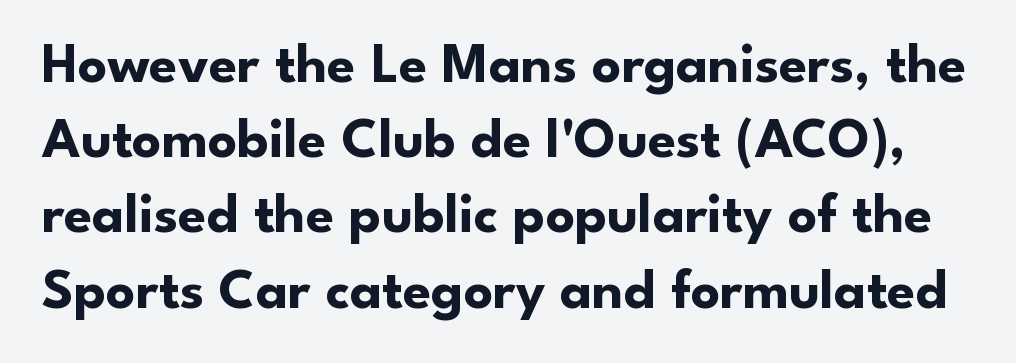
{"serif": "no", "italic": "no", "bold": "yes", "weight": "bold", "width": "normal", "stroke_contrast": "low", "x_height": "small", "monospaced": "no", "underline": "no", "line_spacing": "normal", "line_spacing_ratio": 1.32, "letter_spacing": "normal", "letter_spacing_em": 0.0, "glyph_px": 57}
